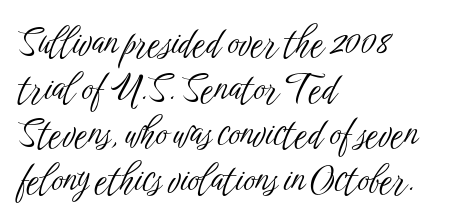
Weight class: somewhere from thin through regular. Line beginnings align vertically; line endings do not. Quick note: interline space is typical. The letters advance in unequal steps, a hallmark of proportional type. The strip under each line holds only bare page.
